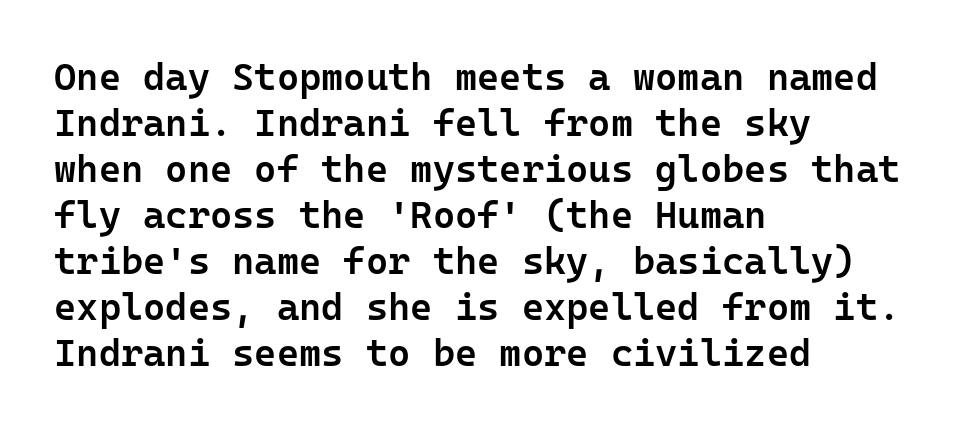
The image shows 38 px semibold sans-serif type, upright, monospaced; set left-aligned, line spacing 1.21x, normal letter spacing, not underlined; low stroke contrast and a medium x-height.
